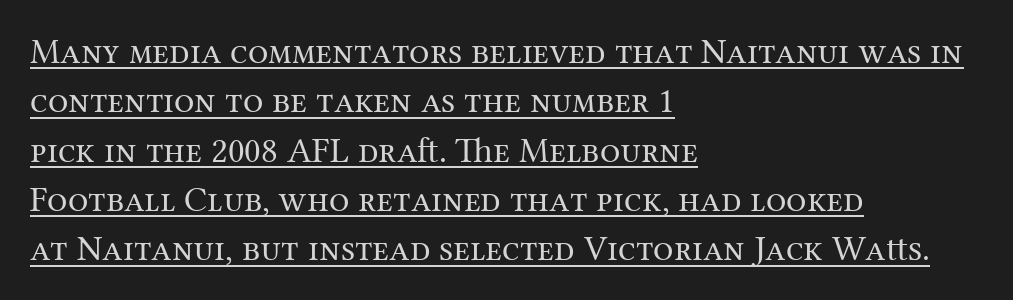
{"serif": "yes", "italic": "no", "bold": "no", "weight": "regular", "width": "normal", "stroke_contrast": "medium", "x_height": "medium", "monospaced": "no", "underline": "yes", "align": "left", "line_spacing": "normal", "line_spacing_ratio": 1.37, "letter_spacing": "normal", "letter_spacing_em": 0.0, "glyph_px": 36}
